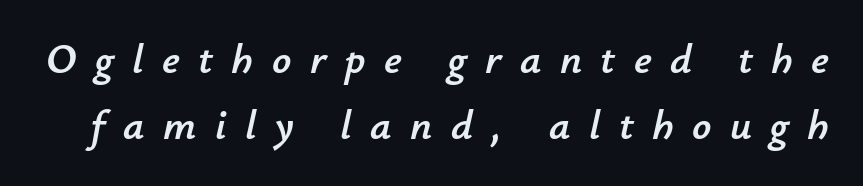
Q: Is the text italic (slanted)? A: Yes, it leans right by about 12 degrees.
Q: Is the text underlined? A: No.
Q: Is the spacing between letters normal or unusually wide? A: Unusually wide.
Q: Is the spacing between lines tight, normal or loose? A: Normal.
Q: Width (condensed, normal, or wide)? A: Normal.
Q: Stroke contrast? A: Low.
Q: x-height? A: Small.
Q: Monospaced? A: No.
